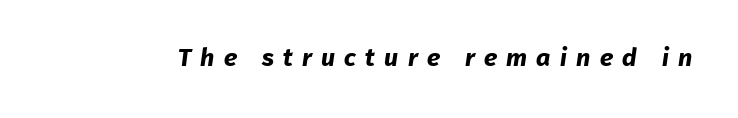
{"bold": "yes", "underline": "no", "letter_spacing": "wide", "letter_spacing_em": 0.37, "glyph_px": 25}
